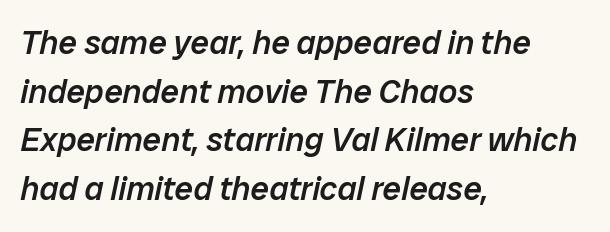
The image shows 33 px semibold type, italic (leaning right); set left-aligned, normal line spacing (1.47x), normal letter spacing, not underlined; low stroke contrast and a medium x-height.
